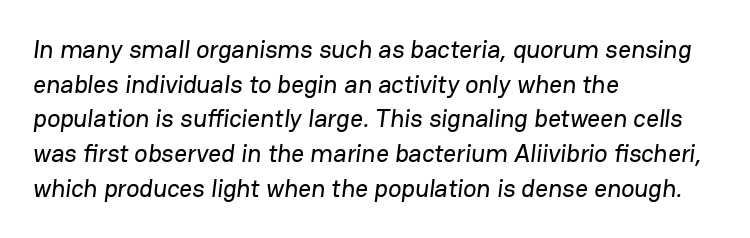
{"underline": "no", "align": "left", "line_spacing": "normal", "line_spacing_ratio": 1.39, "letter_spacing": "normal", "letter_spacing_em": 0.0, "glyph_px": 25}
